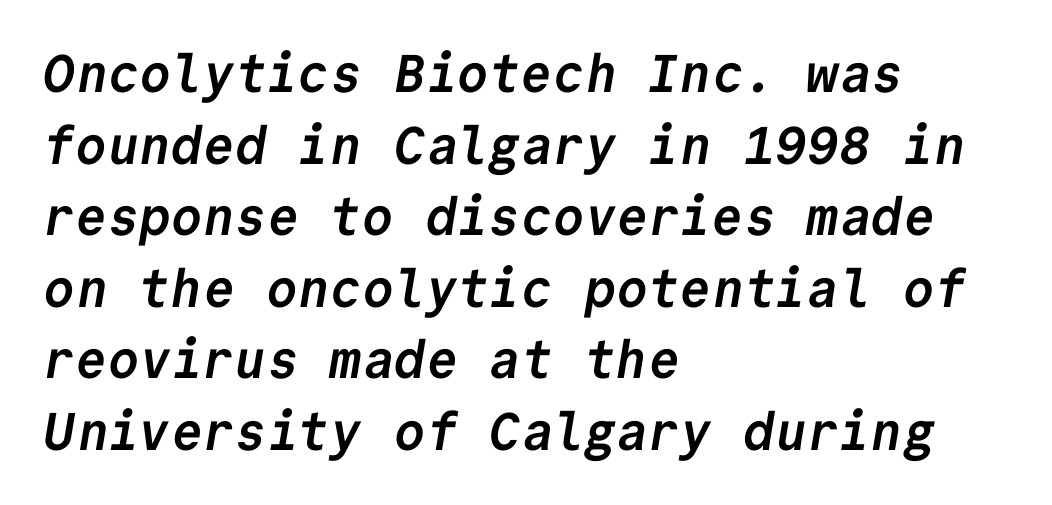
Q: Is the text bold? A: Yes.
Q: Is the typeface a serif or a sans-serif typeface? A: Sans-serif.
Q: Is the text underlined? A: No.
Q: How is the paragraph aligned? A: Left-aligned.
Q: Is the spacing between letters normal or unusually wide? A: Normal.
Q: Is the spacing between lines tight, normal or loose? A: Normal.
Q: Width (condensed, normal, or wide)? A: Normal.
Q: Stroke contrast? A: Low.
Q: x-height? A: Medium.
Q: Monospaced? A: Yes.
